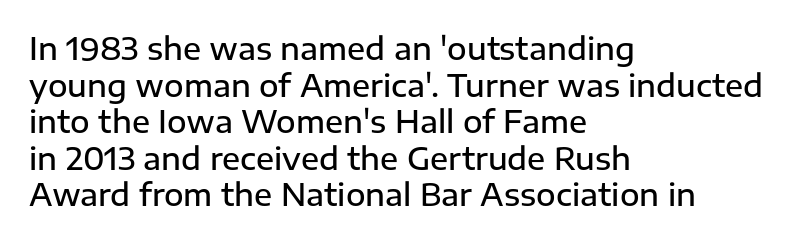
{"serif": "no", "italic": "no", "bold": "semi", "weight": "semibold", "width": "normal", "stroke_contrast": "low", "x_height": "medium", "monospaced": "no", "underline": "no", "align": "left", "line_spacing_ratio": 1.22, "letter_spacing": "normal", "letter_spacing_em": 0.0, "glyph_px": 30}
